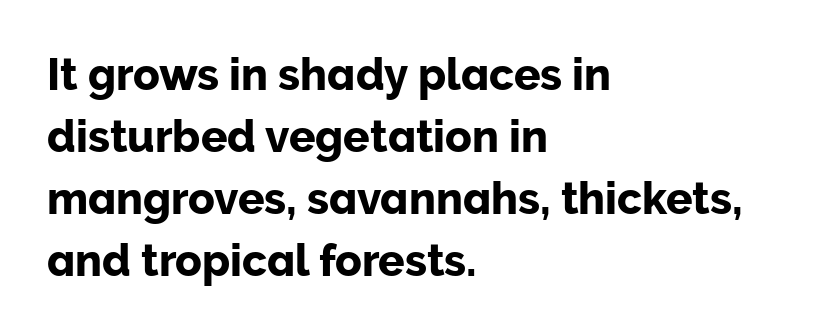
Students, note that the glyphs here touch the page at normal intervals. This is roman type, the default non-slanted kind. The designer left line spacing at the default. Each letter keeps its own natural width here, so spacing adapts to shape. The characters display no serif detailing; their extremities are plain.
